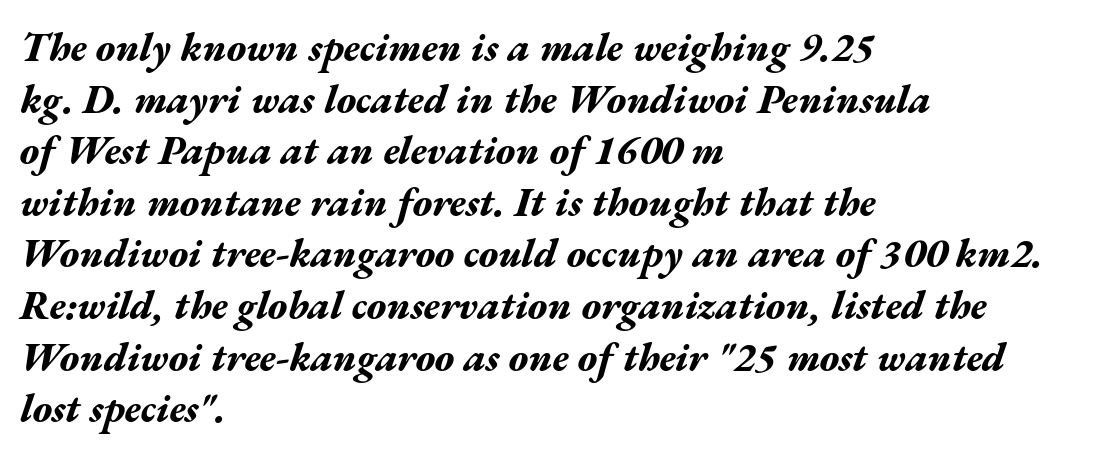
{"italic": "yes", "lean": "right", "slant_degrees": 17, "bold": "yes", "weight": "bold", "width": "wide", "stroke_contrast": "medium", "x_height": "medium", "monospaced": "no", "underline": "no", "align": "left", "line_spacing": "normal", "line_spacing_ratio": 1.29, "letter_spacing": "normal", "letter_spacing_em": 0.0, "glyph_px": 40}
